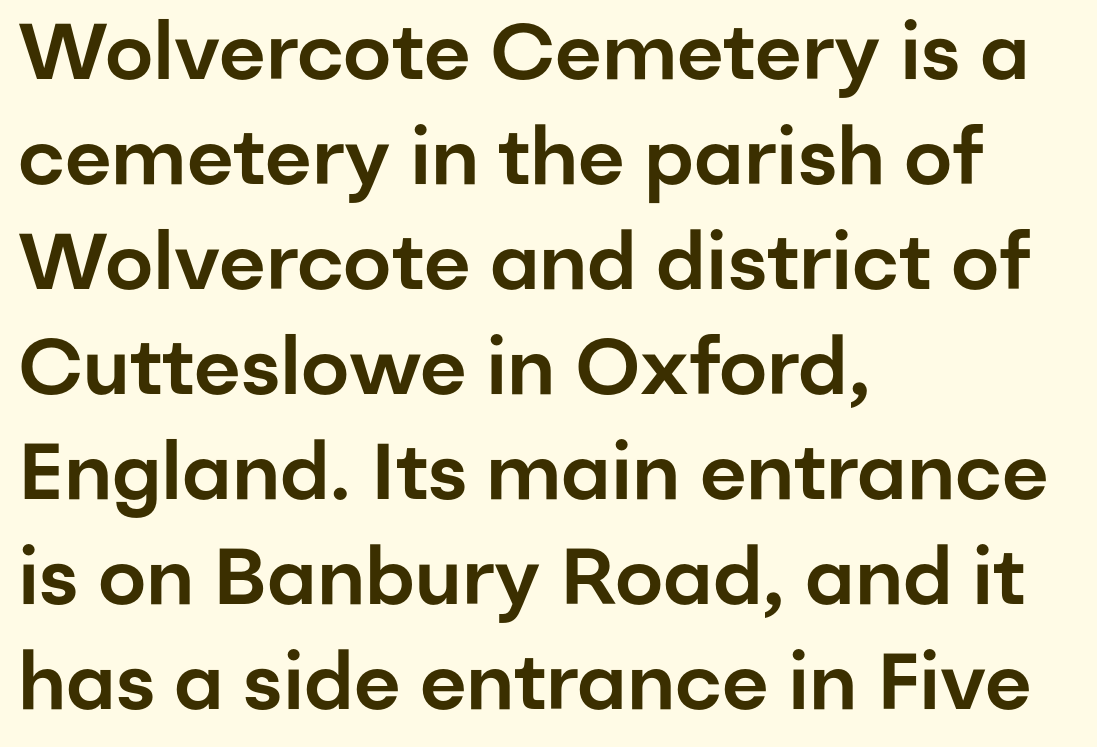
The image shows 79 px sans-serif type, upright; set left-aligned, normal line spacing (1.33x), normal letter spacing, not underlined; low stroke contrast and a medium x-height.
